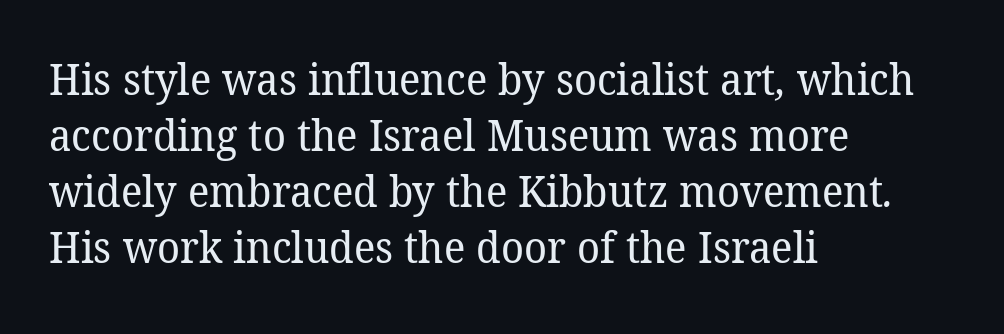
Q: Is the text bold? A: No.
Q: Is the typeface a serif or a sans-serif typeface? A: Serif.
Q: Is the text underlined? A: No.
Q: How is the paragraph aligned? A: Left-aligned.
Q: Is the spacing between letters normal or unusually wide? A: Normal.
Q: Is the spacing between lines tight, normal or loose? A: Normal.
Q: Width (condensed, normal, or wide)? A: Normal.
Q: Stroke contrast? A: Low.
Q: x-height? A: Medium.
Q: Monospaced? A: No.
